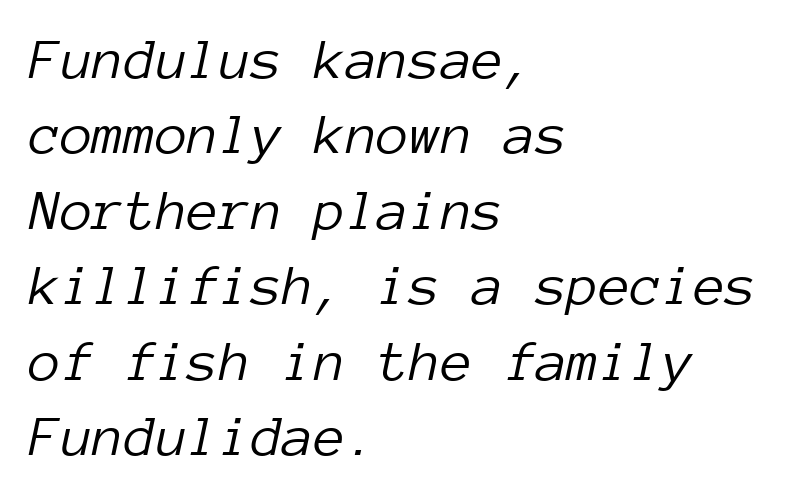
The image shows 58 px light type, italic (leaning right), monospaced; set left-aligned, normal line spacing (1.3x), normal letter spacing, not underlined; low stroke contrast and a medium x-height.
